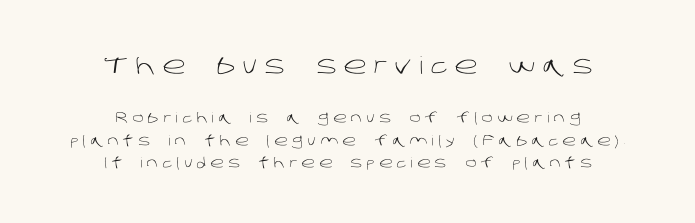
The image shows 24 px text type; set centered, normal line spacing (1.59x), unusually wide letter spacing (+0.31 em), not underlined; the first (top) block is 1.71x larger.
